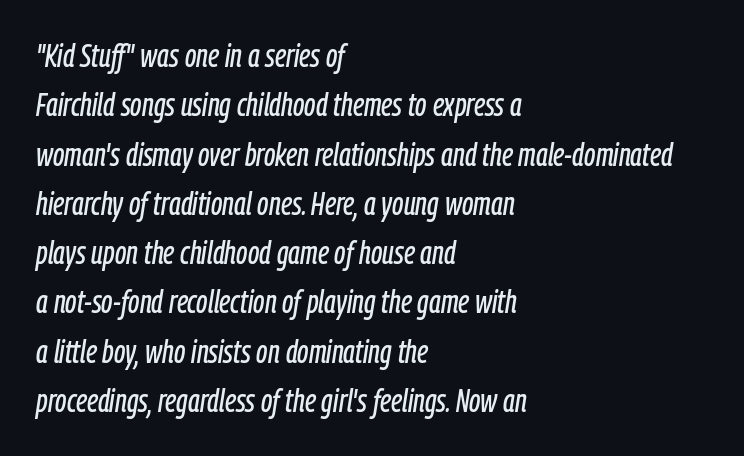
Q: Is the text italic (slanted)? A: Yes, it leans right by about 9 degrees.
Q: Is the text underlined? A: No.
Q: How is the paragraph aligned? A: Left-aligned.
Q: Is the spacing between letters normal or unusually wide? A: Normal.
Q: Is the spacing between lines tight, normal or loose? A: Normal.
Q: Width (condensed, normal, or wide)? A: Condensed.
Q: Stroke contrast? A: Low.
Q: x-height? A: Medium.
Q: Monospaced? A: No.
